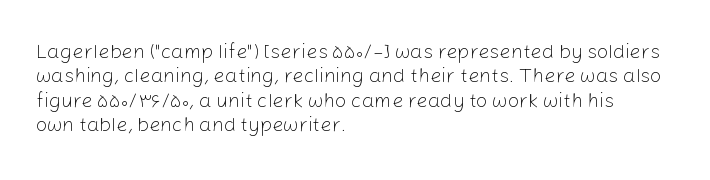
Q: Is the text bold? A: No.
Q: Is the text italic (slanted)? A: No, it is upright.
Q: Is the text underlined? A: No.
Q: How is the paragraph aligned? A: Left-aligned.
Q: Is the spacing between letters normal or unusually wide? A: Normal.
